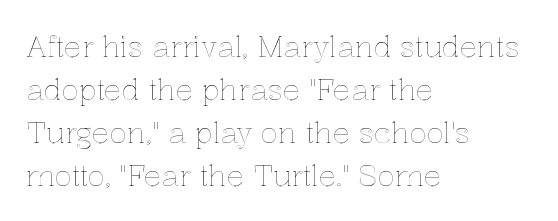
The passage shown is typed in a proportional face where columns would drift. Posture: upright roman. Short note: letters normally spaced. A typesetter would call this leading conventional body-copy spacing. Reading down the block, your eye returns to a fixed left position each line.
